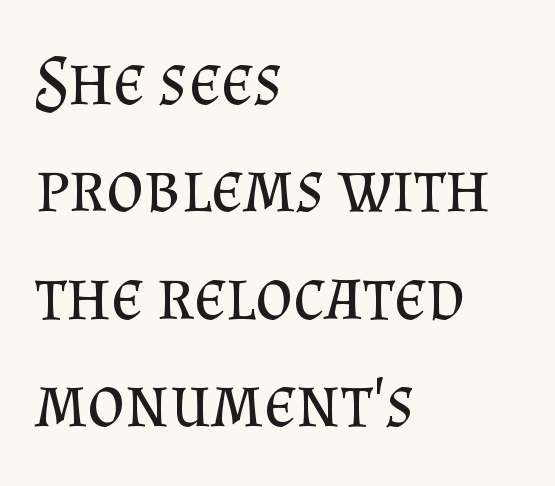
{"serif": "yes", "italic": "no", "bold": "no", "weight": "regular", "width": "normal", "stroke_contrast": "medium", "x_height": "small", "monospaced": "no", "underline": "no", "align": "left", "line_spacing": "normal", "line_spacing_ratio": 1.49, "letter_spacing": "normal", "letter_spacing_em": 0.0, "glyph_px": 72}
